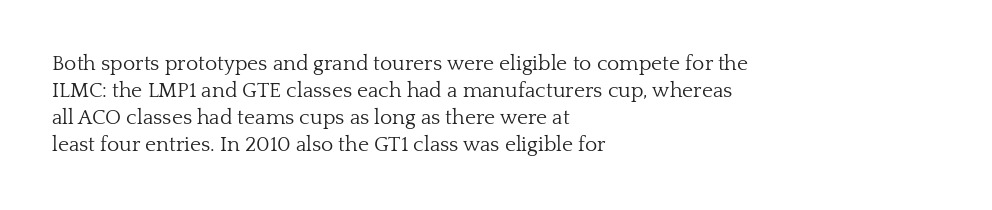
The passage shown is not underscored anywhere. Summary of vertical rhythm: regular, with standard interline spacing. The rag falls on the right side of this text block. Notice how the stems are strictly vertical — no italics here. Vertical stems look standard width or narrower in stroke.
